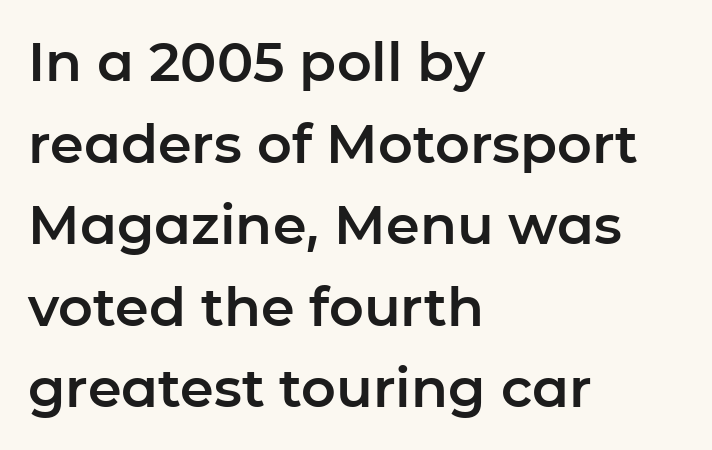
The rendering keeps characters at their native spacing. The rendering anchors every line to the left-hand side. Rule under the text: the space is simply empty. What's the leading like? Ordinary, nothing unusual. When letters stand straight like this, we call the style roman or upright. The text was rendered using a sans face with plain stroke endings.
